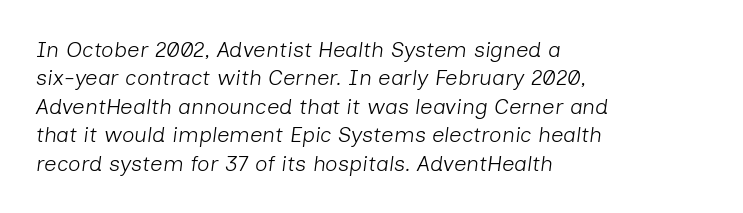
The image shows 22 px text type, italic (leaning right); set left-aligned, normal line spacing (1.29x), normal letter spacing, not underlined.
